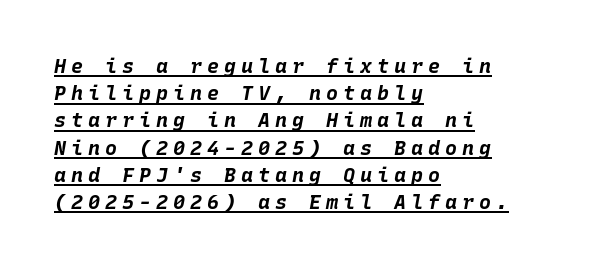
{"italic": "yes", "lean": "right", "slant_degrees": 10, "bold": "yes", "underline": "yes", "align": "left", "line_spacing": "normal", "line_spacing_ratio": 1.36, "letter_spacing": "wide", "letter_spacing_em": 0.25, "glyph_px": 20}
